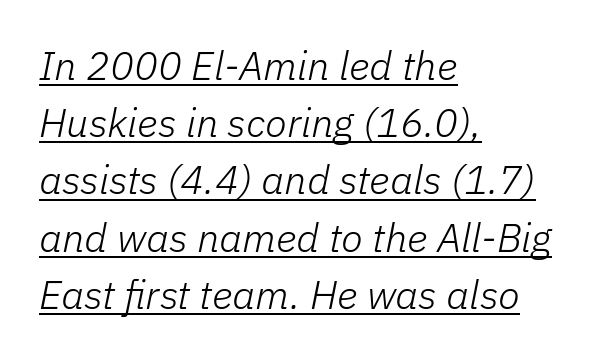
No extra ink here — the face is not bold. You could call the tracking neutral — neither tight nor loose. Line beginnings align vertically; line endings do not. Spacing verdict: proportional, widths tailored to each character. Vertically, the passage feels balanced, rows spaced as you'd expect. This rendering features underlined lettering.
